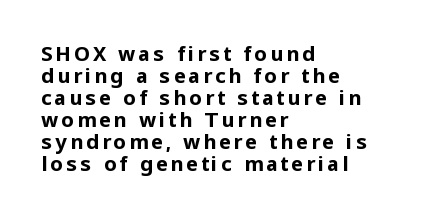
Q: Is the text bold? A: Yes.
Q: Is the text italic (slanted)? A: No, it is upright.
Q: Is the text underlined? A: No.
Q: How is the paragraph aligned? A: Left-aligned.
Q: Is the spacing between lines tight, normal or loose? A: Tight.
